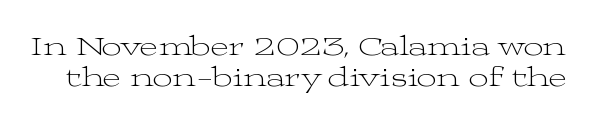
The axis of the letterforms is exactly vertical. A bare baseline throughout the passage. A typesetter would call this leading minimal, almost set solid. Type style note: has serifs. The characters are drawn with everyday or finer stroke widths. Note the varied advance widths — an 'i' is clearly narrower than an 'm'.
